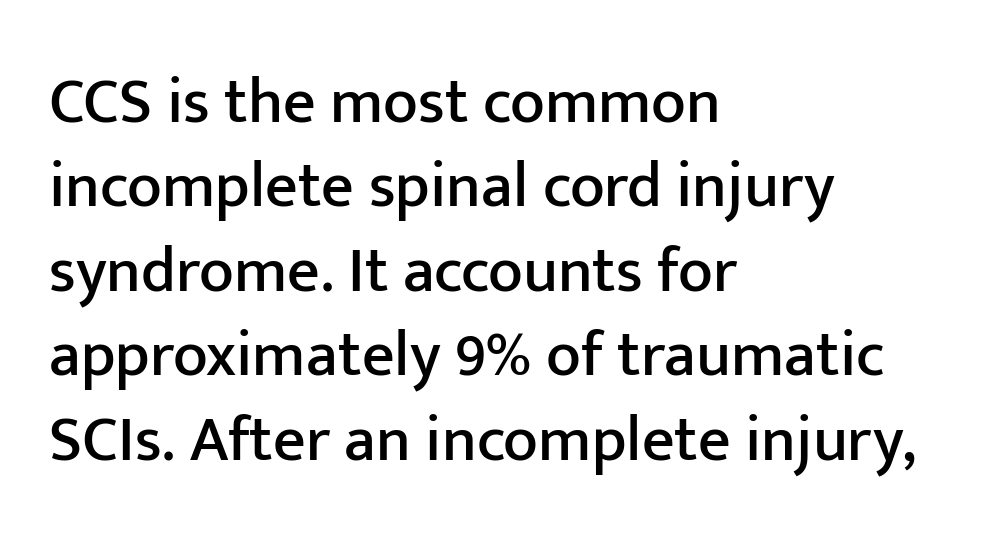
Q: Is the text italic (slanted)? A: No, it is upright.
Q: Is the typeface a serif or a sans-serif typeface? A: Sans-serif.
Q: Is the text underlined? A: No.
Q: How is the paragraph aligned? A: Left-aligned.
Q: Is the spacing between letters normal or unusually wide? A: Normal.
Q: Is the spacing between lines tight, normal or loose? A: Normal.
Q: Width (condensed, normal, or wide)? A: Normal.
Q: Stroke contrast? A: Low.
Q: x-height? A: Medium.
Q: Monospaced? A: No.
